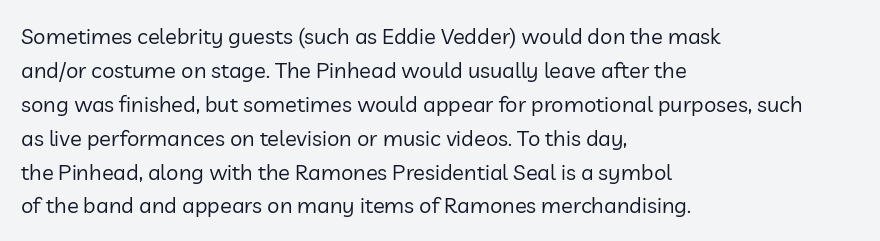
These lines stack with their left ends in a neat column. Any mark beneath the type? The region is blank. Short note: letters normally spaced. The type sits square on the baseline with zero lean.
